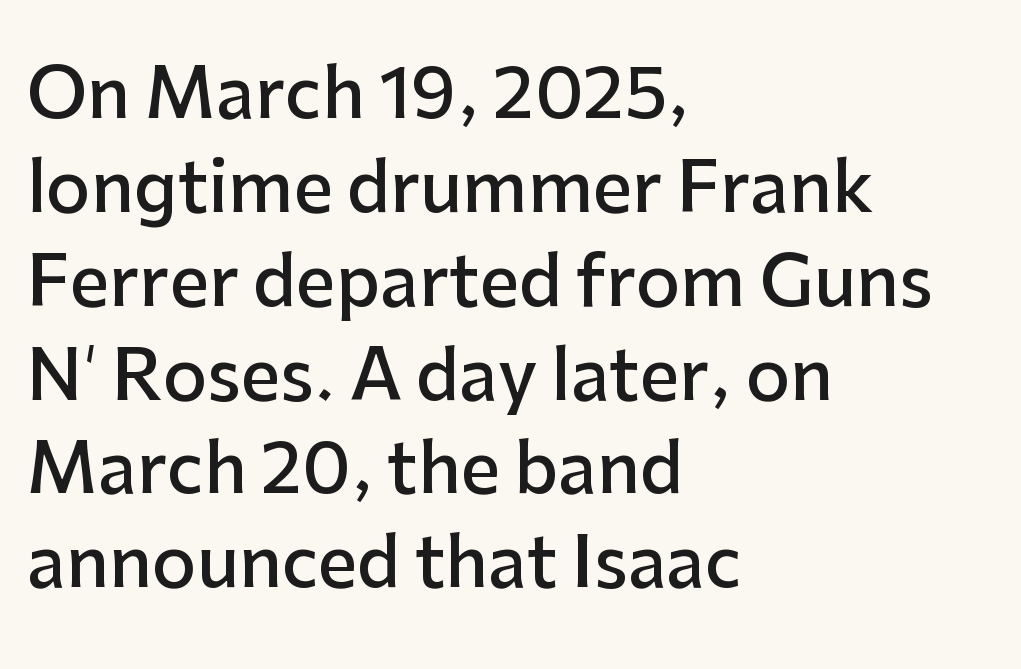
{"serif": "no", "italic": "no", "bold": "semi", "weight": "semibold", "width": "normal", "stroke_contrast": "low", "x_height": "medium", "monospaced": "no", "underline": "no", "align": "left", "line_spacing": "normal", "line_spacing_ratio": 1.36, "letter_spacing": "normal", "letter_spacing_em": 0.0, "glyph_px": 69}
